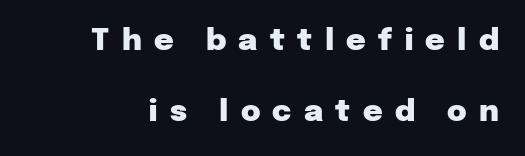
The image shows 30 px heavy sans-serif type, upright; set loose line spacing (2.38x), unusually wide letter spacing (+0.41 em), not underlined; low stroke contrast and a medium x-height.
